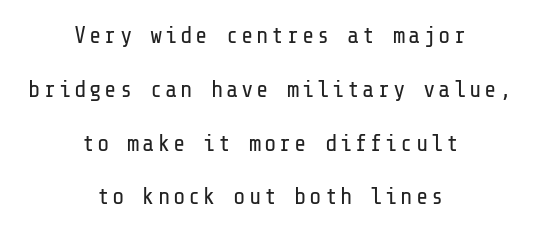
Q: Is the text bold? A: No.
Q: Is the text italic (slanted)? A: No, it is upright.
Q: Is the text underlined? A: No.
Q: How is the paragraph aligned? A: Centered.
Q: Is the spacing between lines tight, normal or loose? A: Loose.
